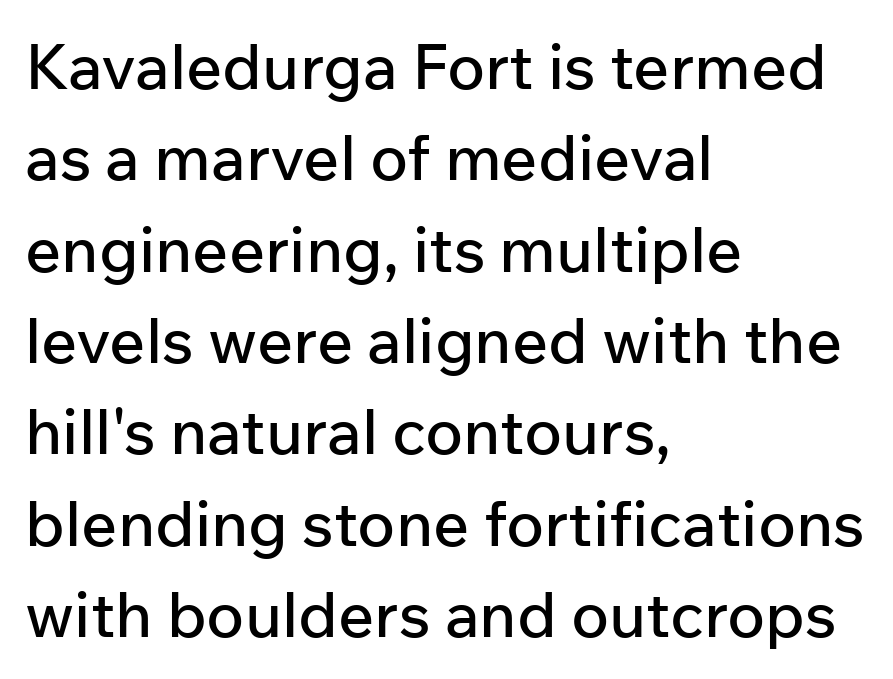
The passage shown stacks its lines at a standard gap. The rendering uses natural spacing where letterforms have individual widths. Ordinary non-slanted type is in use. The face used here is a sans, in the tradition of grotesques and geometrics. The line texture is even and compact thanks to regular tracking. Letters rest on an invisible, unmarked baseline.
